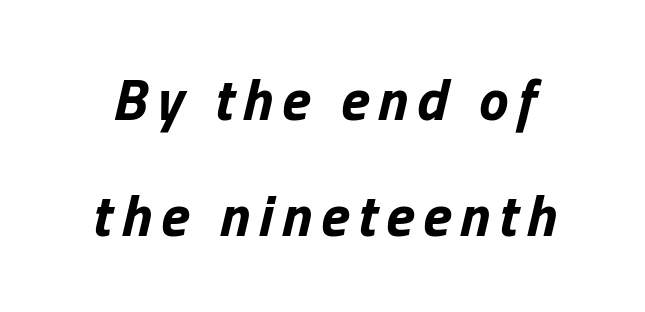
{"italic": "yes", "lean": "right", "slant_degrees": 13, "bold": "yes", "weight": "bold", "width": "normal", "stroke_contrast": "low", "x_height": "medium", "monospaced": "no", "underline": "no", "line_spacing": "loose", "line_spacing_ratio": 1.96, "glyph_px": 59}
